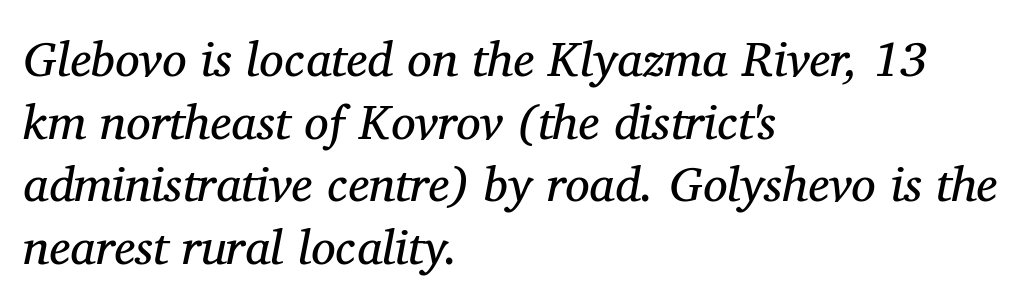
The image shows 49 px regular-weight serif type, italic (leaning right); set left-aligned, normal line spacing (1.28x), normal letter spacing, not underlined; medium stroke contrast and a medium x-height.
